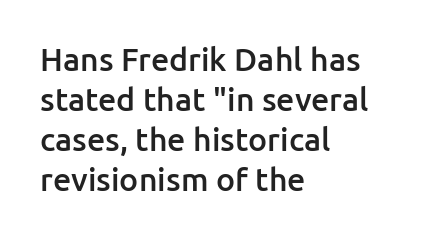
Think of a printed novel: that variable character pitch is what you see here. Semibold letterforms, between regular and bold. Is the block centered? No — it sits flush against the left margin. Regarding leading, the lines here are spaced in the standard way.
